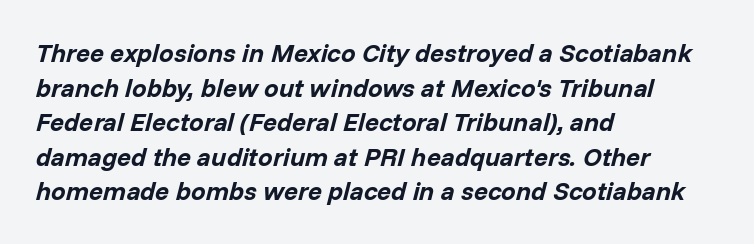
{"italic": "yes", "lean": "right", "slant_degrees": 14, "bold": "yes", "underline": "no", "align": "left", "line_spacing": "normal", "line_spacing_ratio": 1.33, "letter_spacing": "normal", "letter_spacing_em": 0.0, "glyph_px": 26}
